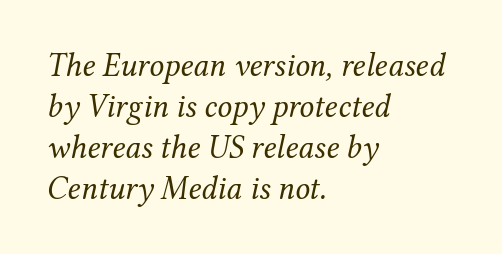
The image shows 33 px regular-weight serif type, italic (leaning right); set left-aligned, line spacing 1.24x, normal letter spacing, not underlined; medium stroke contrast and a medium x-height.
